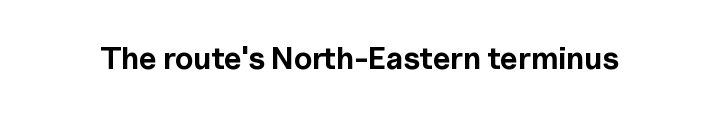
The image shows 31 px bold sans-serif type, upright; set normal letter spacing, not underlined; a medium x-height.
